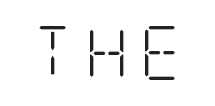
Q: Is the text bold? A: No.
Q: Is the text italic (slanted)? A: No, it is upright.
Q: Is the typeface a serif or a sans-serif typeface? A: Serif.
Q: Is the text underlined? A: No.
Q: Width (condensed, normal, or wide)? A: Condensed.
Q: Stroke contrast? A: Low.
Q: x-height? A: Large.
